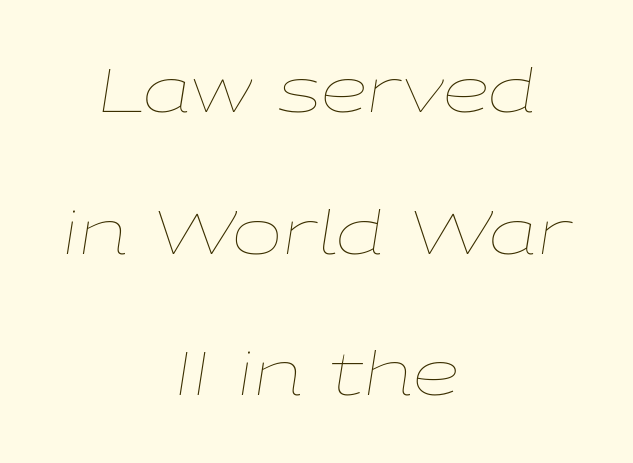
{"italic": "yes", "lean": "right", "slant_degrees": 9, "bold": "no", "weight": "thin", "width": "wide", "stroke_contrast": "low", "x_height": "medium", "monospaced": "no", "underline": "no", "align": "center", "line_spacing": "loose", "line_spacing_ratio": 2.36, "letter_spacing": "normal", "letter_spacing_em": 0.0, "glyph_px": 60}
